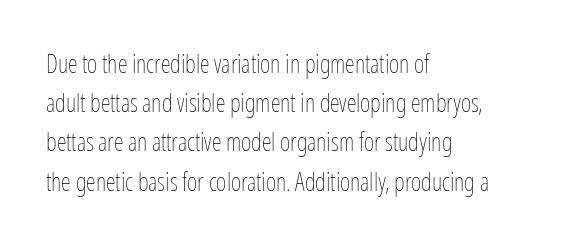
The image shows 25 px text type, upright; set left-aligned, normal line spacing (1.57x), normal letter spacing, not underlined.
